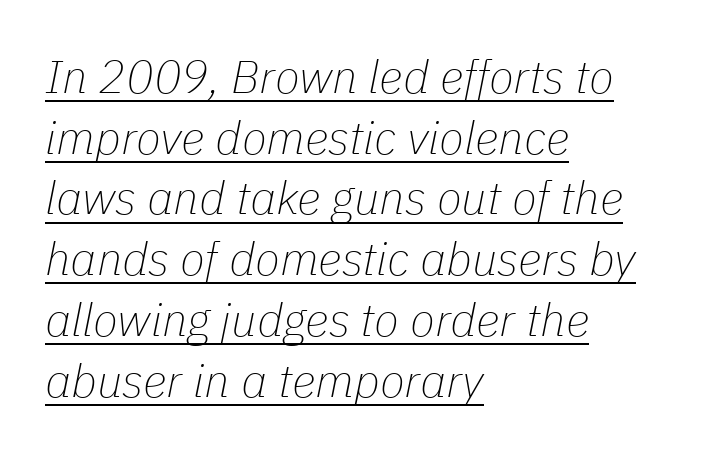
Q: Is the text bold? A: No.
Q: Is the text italic (slanted)? A: Yes, it leans right by about 11 degrees.
Q: Is the text underlined? A: Yes.
Q: How is the paragraph aligned? A: Left-aligned.
Q: Is the spacing between letters normal or unusually wide? A: Normal.
Q: Is the spacing between lines tight, normal or loose? A: Normal.
Q: Width (condensed, normal, or wide)? A: Normal.
Q: Stroke contrast? A: Low.
Q: x-height? A: Medium.
Q: Monospaced? A: No.
